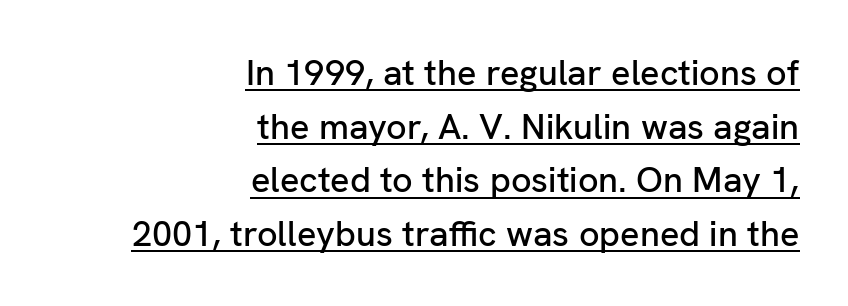
Tracking value appears to be zero — textbook default spacing. Italic: no, the glyphs are upright roman. Do the characters align in a grid? No, the font is proportional. A sans-serif font was chosen for this passage.
